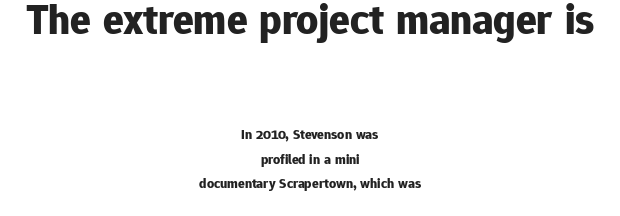
Q: Is the text bold? A: Yes.
Q: Is the text italic (slanted)? A: No, it is upright.
Q: Is the typeface a serif or a sans-serif typeface? A: Sans-serif.
Q: Is the text underlined? A: No.
Q: How is the paragraph aligned? A: Centered.
Q: Is the spacing between letters normal or unusually wide? A: Normal.
Q: Which block of text is set in a larger size, the first (top) or the second (bottom)? A: The first (top) one.
Q: Width (condensed, normal, or wide)? A: Normal.
Q: Stroke contrast? A: Low.
Q: x-height? A: Medium.
Q: Monospaced? A: No.
